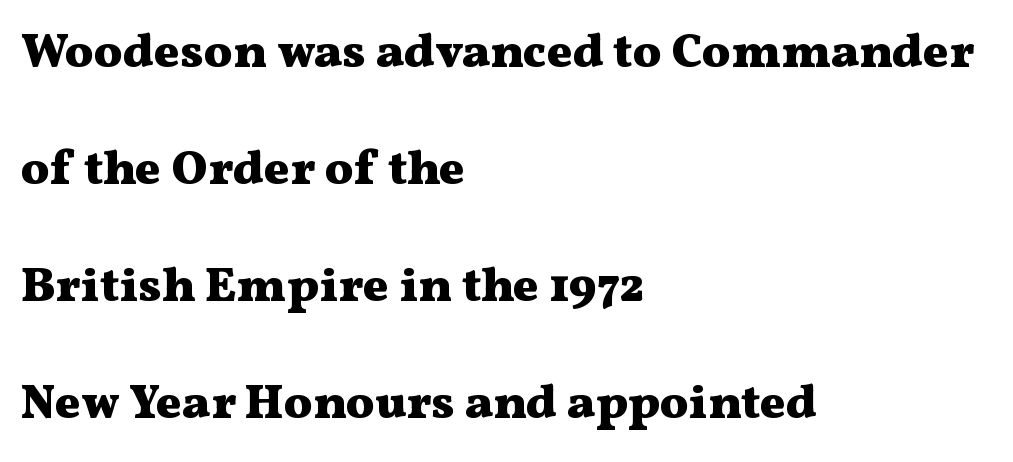
A clean baseline with only descenders dipping below it. Upright lettering throughout. Every letter is thick-stroked: bold, no question. Classification — serif. This block would shrink considerably if given ordinary leading; it's expanded now. The text block is weighted toward the left margin, trailing off unevenly rightward.
